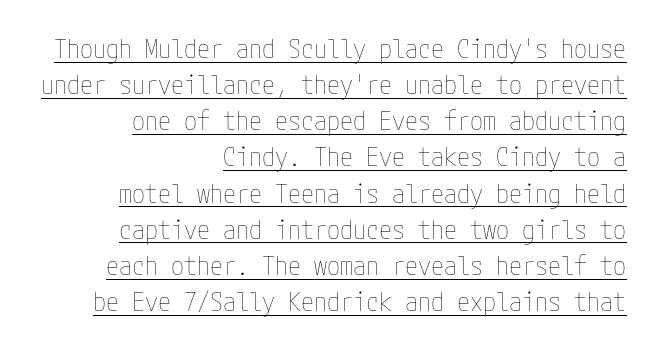
Weight class: somewhere from thin through regular. Compared with typical body copy, the letter spacing here is the same. Is there any slant? The stems are plumb. Somebody hit Ctrl+U on this one — the words are underlined.
